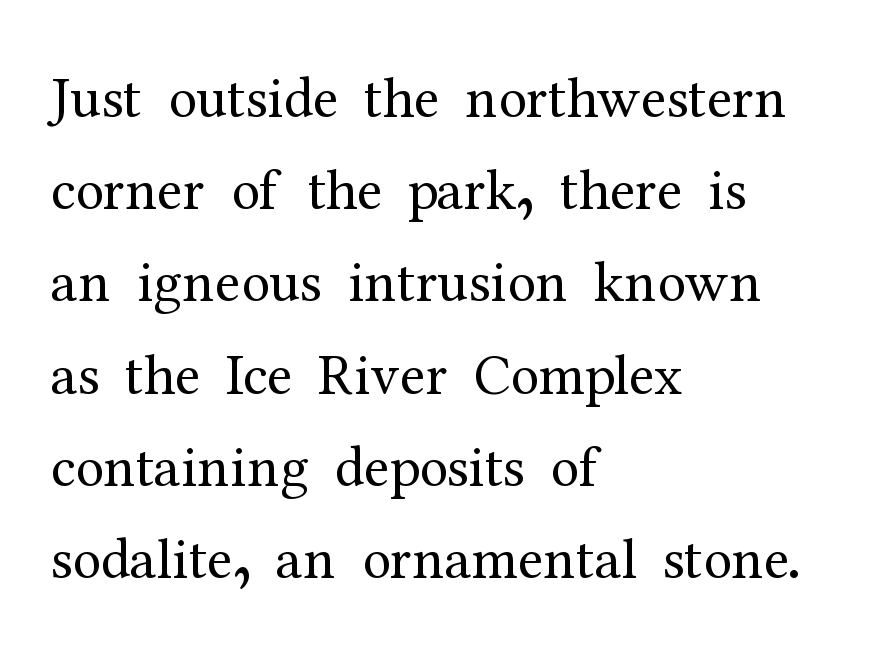
{"serif": "yes", "italic": "no", "bold": "no", "weight": "regular", "width": "normal", "stroke_contrast": "medium", "x_height": "medium", "monospaced": "no", "underline": "no", "align": "left", "line_spacing": "normal", "line_spacing_ratio": 1.59, "letter_spacing": "normal", "letter_spacing_em": 0.0, "glyph_px": 58}
